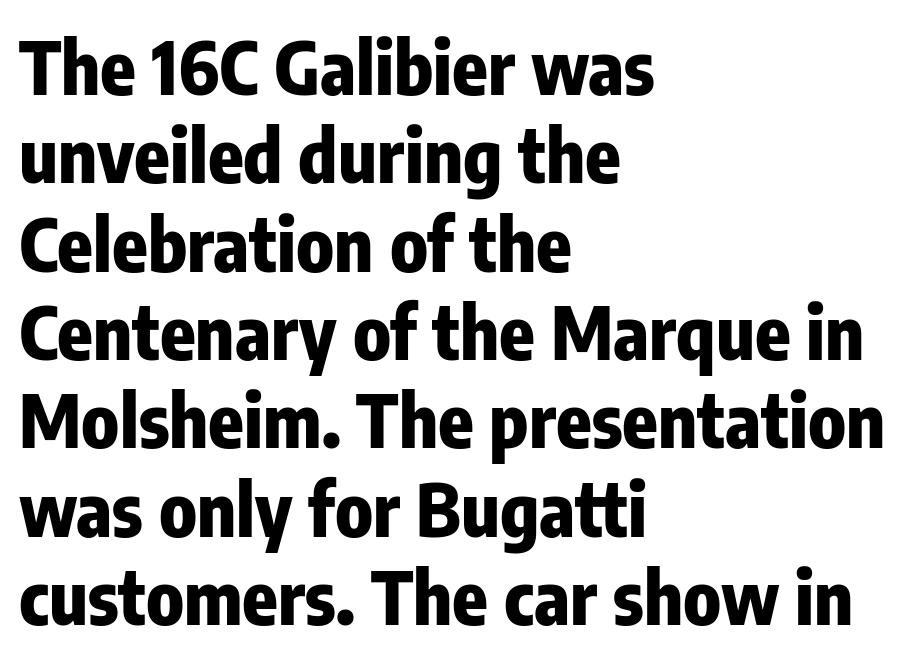
Posture: vertical. Are there feet on the stems? There aren't — it's a sans. Letter spacing: default. Is the type bold? Yes — the strokes are clearly thick and heavy.
